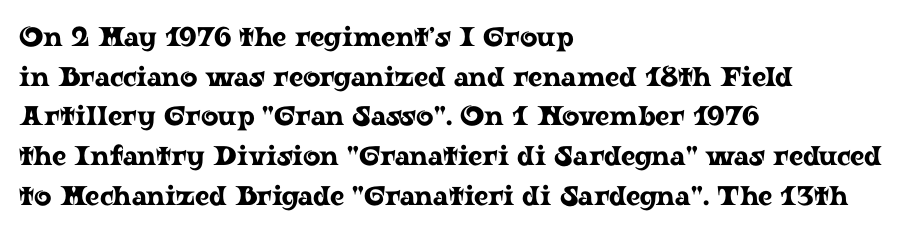
The image shows 27 px text type, upright; set left-aligned, normal line spacing (1.47x), normal letter spacing, not underlined.
